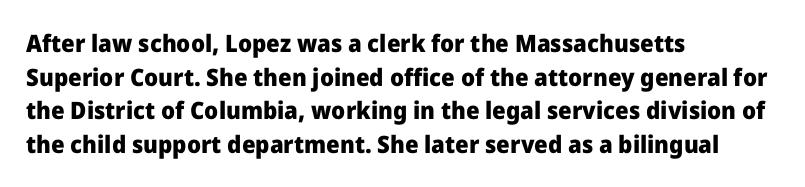
{"italic": "no", "bold": "yes", "underline": "no", "align": "left", "line_spacing": "normal", "line_spacing_ratio": 1.4, "letter_spacing": "normal", "letter_spacing_em": 0.0, "glyph_px": 24}
